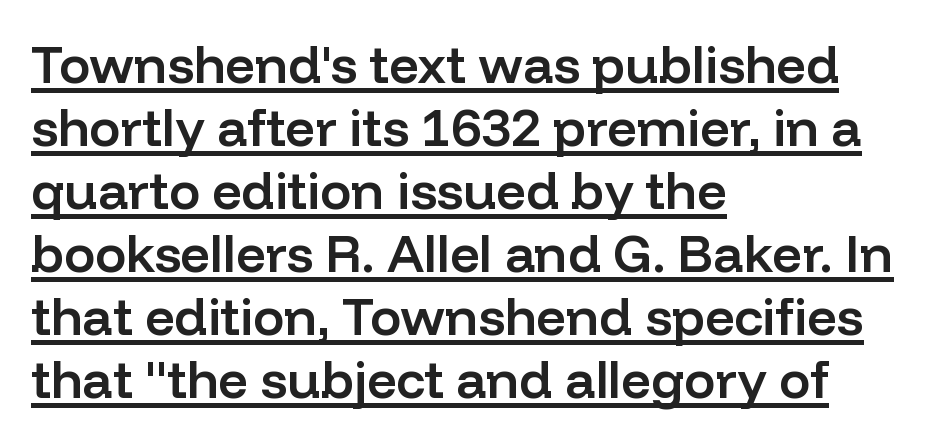
{"serif": "no", "italic": "no", "bold": "semi", "weight": "semibold", "width": "normal", "stroke_contrast": "low", "x_height": "medium", "monospaced": "no", "underline": "yes", "align": "left", "line_spacing_ratio": 1.21, "letter_spacing": "normal", "letter_spacing_em": 0.0, "glyph_px": 52}
